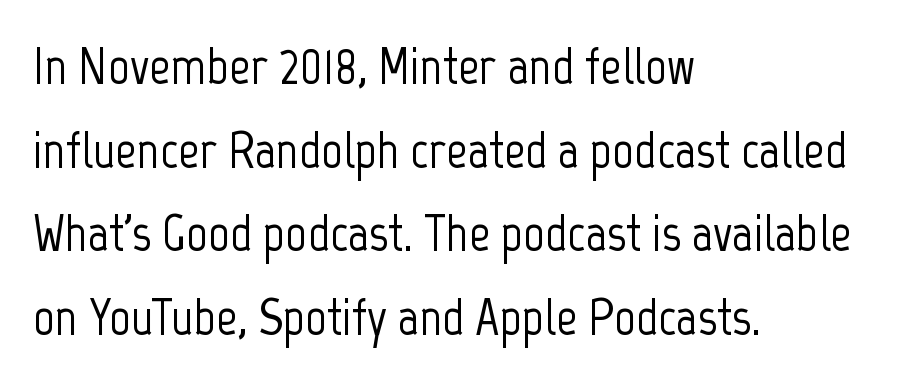
{"serif": "no", "italic": "no", "width": "condensed", "stroke_contrast": "low", "x_height": "medium", "monospaced": "no", "underline": "no", "align": "left", "line_spacing": "normal", "line_spacing_ratio": 1.58, "letter_spacing": "normal", "letter_spacing_em": 0.0, "glyph_px": 53}
